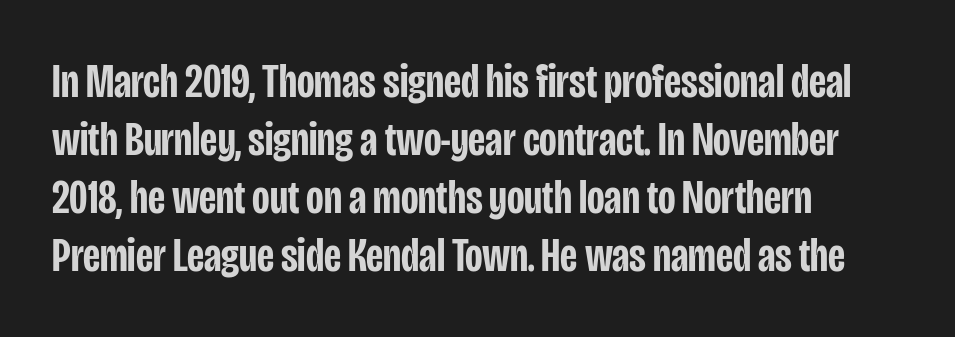
{"serif": "no", "italic": "no", "bold": "semi", "weight": "semibold", "width": "condensed", "stroke_contrast": "low", "x_height": "large", "monospaced": "no", "underline": "no", "align": "left", "line_spacing_ratio": 1.21, "letter_spacing": "normal", "letter_spacing_em": 0.0, "glyph_px": 48}
